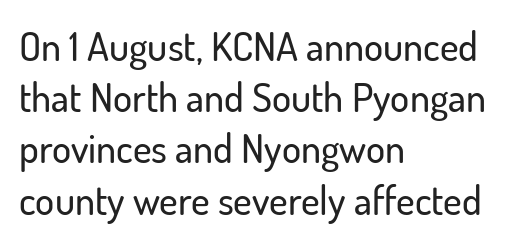
{"serif": "no", "italic": "no", "width": "normal", "stroke_contrast": "low", "x_height": "small", "monospaced": "no", "underline": "no", "align": "left", "line_spacing": "normal", "line_spacing_ratio": 1.28, "letter_spacing": "normal", "letter_spacing_em": 0.0, "glyph_px": 40}
